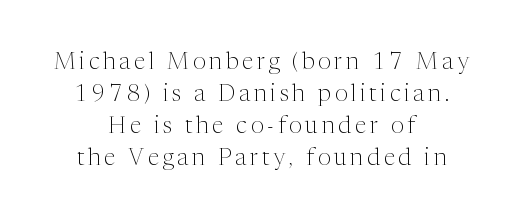
The space directly below the letters is spotless. Line starts and ends both wander, symmetrically. What's the leading like? Ordinary, nothing unusual. Counters stay open thanks to moderate or lighter strokes. Characters remain perfectly vertical along every line.
